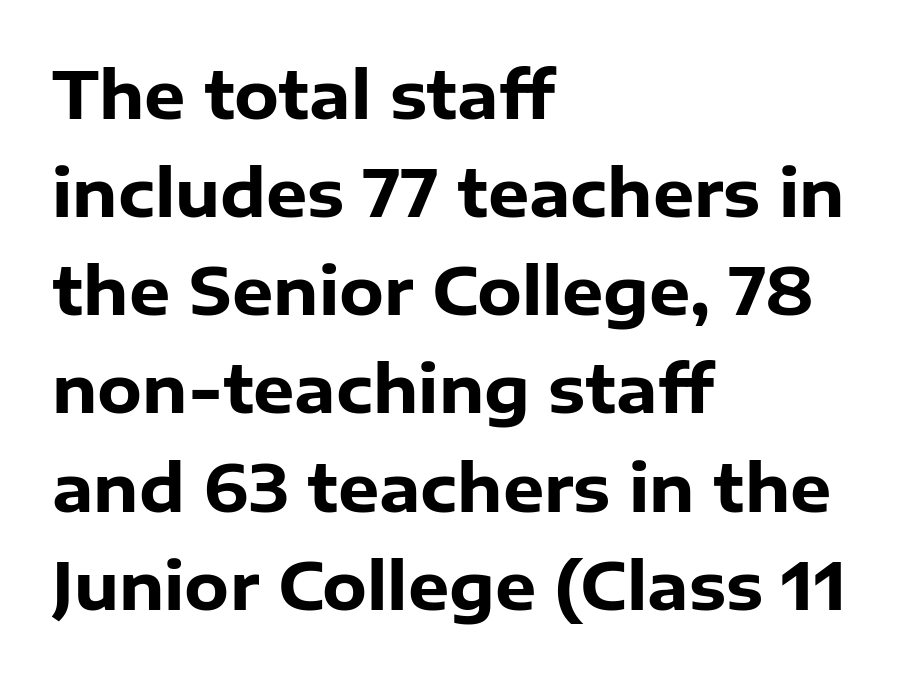
The image shows 65 px heavy sans-serif type, upright; set left-aligned, normal line spacing (1.51x), normal letter spacing, not underlined; low stroke contrast and a medium x-height.
